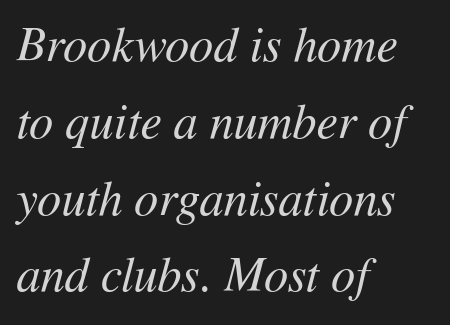
Q: Is the text bold? A: No.
Q: Is the text italic (slanted)? A: Yes, it leans right by about 11 degrees.
Q: Is the text underlined? A: No.
Q: How is the paragraph aligned? A: Left-aligned.
Q: Is the spacing between letters normal or unusually wide? A: Normal.
Q: Is the spacing between lines tight, normal or loose? A: Normal.
Q: Width (condensed, normal, or wide)? A: Normal.
Q: Stroke contrast? A: Medium.
Q: x-height? A: Medium.
Q: Monospaced? A: No.
